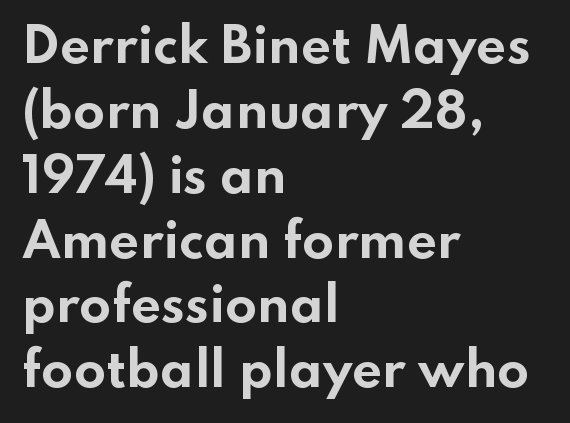
The image shows 47 px bold, wide sans-serif type, upright; set left-aligned, normal line spacing (1.38x), normal letter spacing, not underlined; low stroke contrast and a small x-height.
